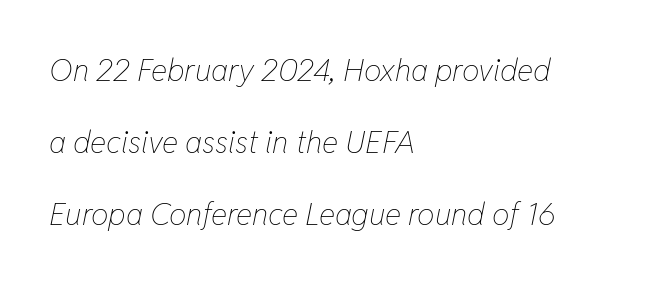
The image shows 31 px thin, condensed type, italic (leaning right); set left-aligned, loose line spacing (2.33x), normal letter spacing, not underlined; low stroke contrast and a medium x-height.
